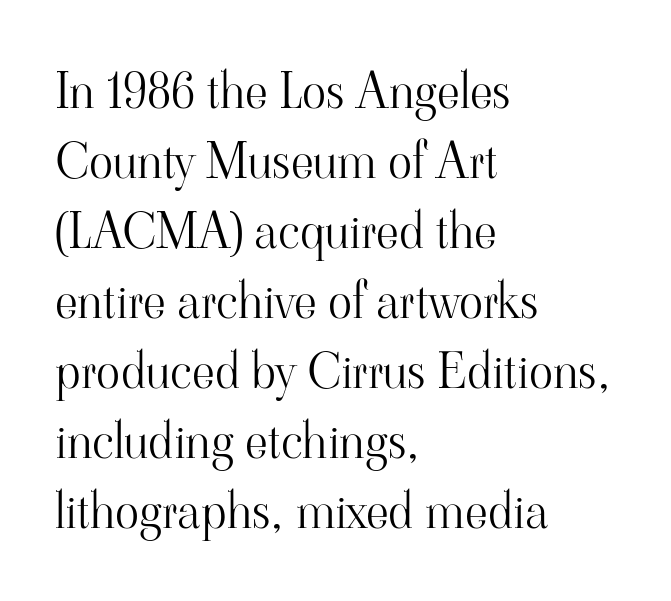
The text block is weighted toward the left margin, trailing off unevenly rightward. Designer's note — italics off, roman on. Here the designer chose a conventional face with non-uniform glyph widths. Stroke mass is kept to a normal reading level or below. This rendering features lettering with no underline.
